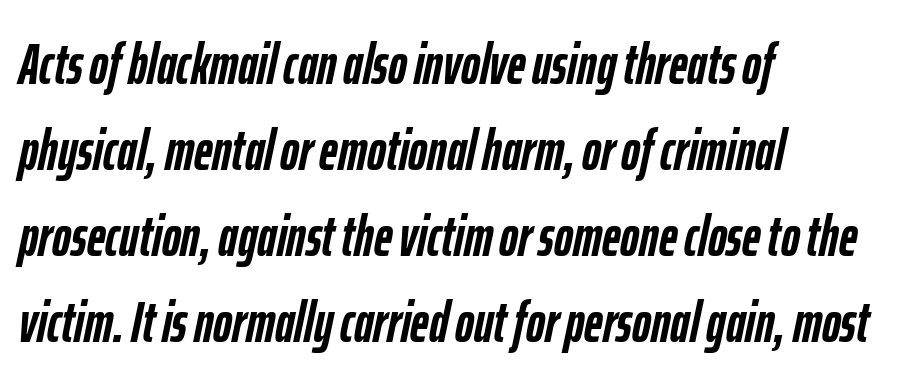
Short and long lines alike share a common starting point at left. Italic? Definitely — the glyphs are oblique. Only glyphs here, with clear space below each row. This sample uses plain, unmodified letter spacing. Rows of type keep a routine distance in the vertical direction.
